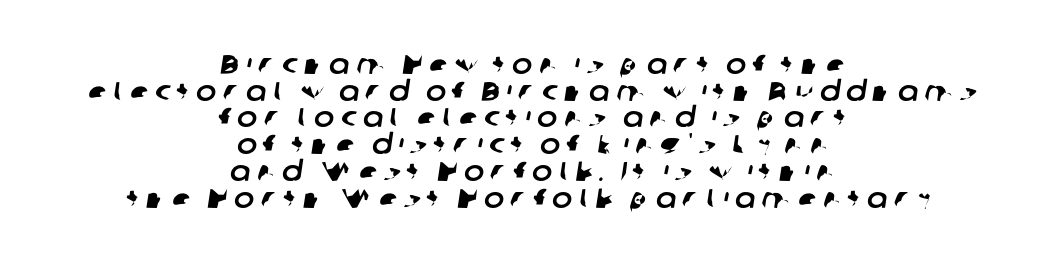
The image shows 27 px text type; set centered, tight line spacing (0.99x), unusually wide letter spacing (+0.24 em), not underlined.
